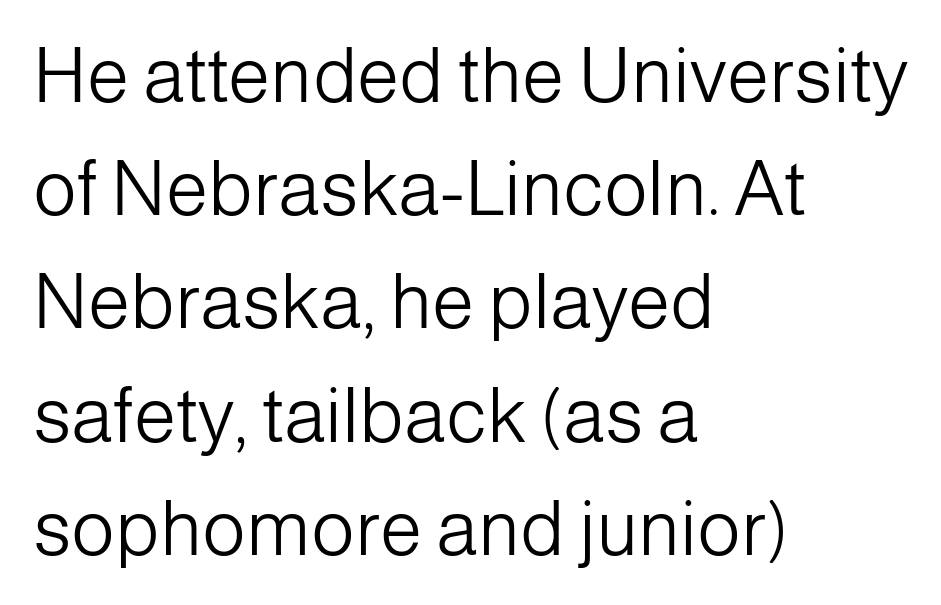
The image shows 76 px light sans-serif type, upright; set left-aligned, normal line spacing (1.49x), normal letter spacing, not underlined; low stroke contrast and a medium x-height.
